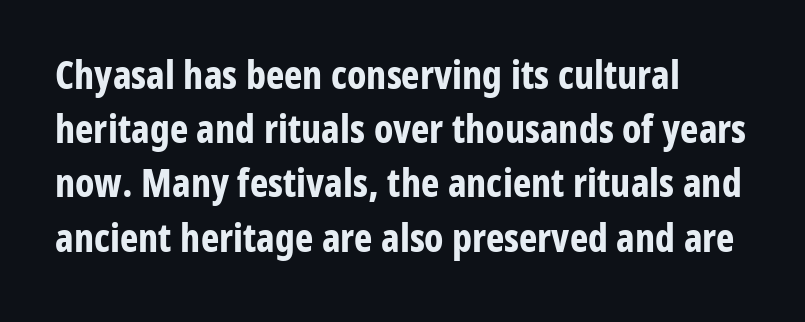
{"serif": "no", "italic": "no", "bold": "yes", "weight": "bold", "width": "condensed", "stroke_contrast": "low", "x_height": "medium", "monospaced": "no", "underline": "no", "align": "left", "line_spacing": "normal", "line_spacing_ratio": 1.39, "letter_spacing": "normal", "letter_spacing_em": 0.0, "glyph_px": 39}
